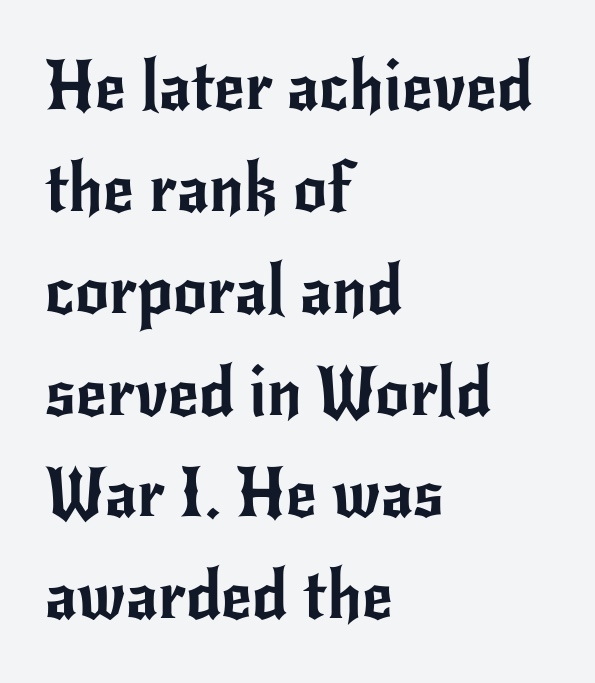
{"serif": "no", "italic": "no", "width": "normal", "stroke_contrast": "low", "x_height": "small", "monospaced": "no", "underline": "no", "align": "left", "line_spacing": "normal", "line_spacing_ratio": 1.52, "letter_spacing": "normal", "letter_spacing_em": 0.0, "glyph_px": 67}
